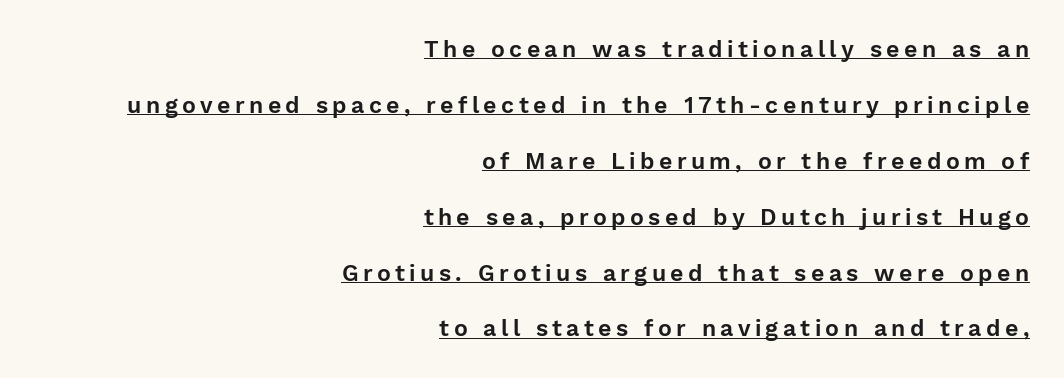
{"italic": "no", "underline": "yes", "align": "right", "line_spacing": "loose", "line_spacing_ratio": 2.43, "glyph_px": 23}
